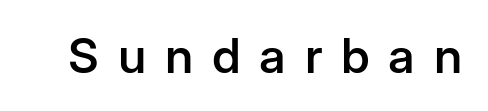
Q: Is the text bold? A: Semi-bold.
Q: Is the text italic (slanted)? A: No, it is upright.
Q: Is the typeface a serif or a sans-serif typeface? A: Sans-serif.
Q: Is the text underlined? A: No.
Q: Is the spacing between letters normal or unusually wide? A: Unusually wide.
Q: Width (condensed, normal, or wide)? A: Normal.
Q: Stroke contrast? A: Low.
Q: x-height? A: Medium.
Q: Monospaced? A: No.
